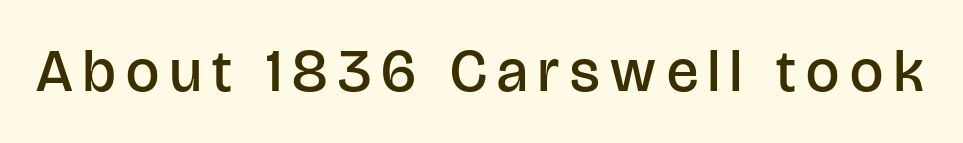
The image shows 59 px semibold sans-serif type, upright; set not underlined; low stroke contrast and a large x-height.
